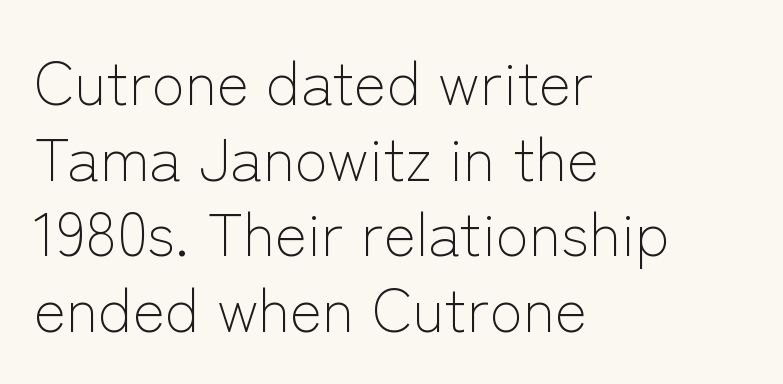
Q: Is the text bold? A: No.
Q: Is the text italic (slanted)? A: No, it is upright.
Q: Is the typeface a serif or a sans-serif typeface? A: Sans-serif.
Q: Is the text underlined? A: No.
Q: How is the paragraph aligned? A: Left-aligned.
Q: Is the spacing between letters normal or unusually wide? A: Normal.
Q: Width (condensed, normal, or wide)? A: Normal.
Q: Stroke contrast? A: Low.
Q: x-height? A: Medium.
Q: Monospaced? A: No.
